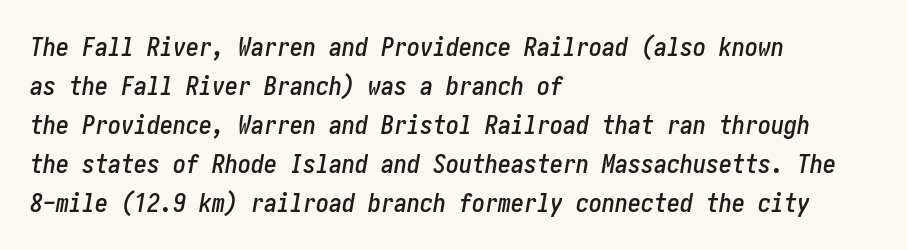
Italic? Definitely — the glyphs are oblique. No word sits above an underline. The text block is weighted toward the left margin, trailing off unevenly rightward. Baseline-to-baseline distance is the conventional proportion of letter height. Letter spacing: default.
